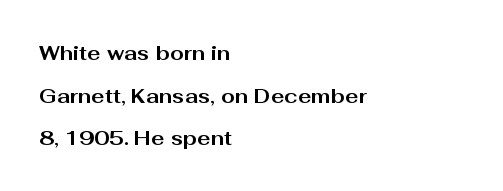
Q: Is the text bold? A: Yes.
Q: Is the text italic (slanted)? A: No, it is upright.
Q: Is the text underlined? A: No.
Q: How is the paragraph aligned? A: Left-aligned.
Q: Is the spacing between letters normal or unusually wide? A: Normal.
Q: Is the spacing between lines tight, normal or loose? A: Loose.
